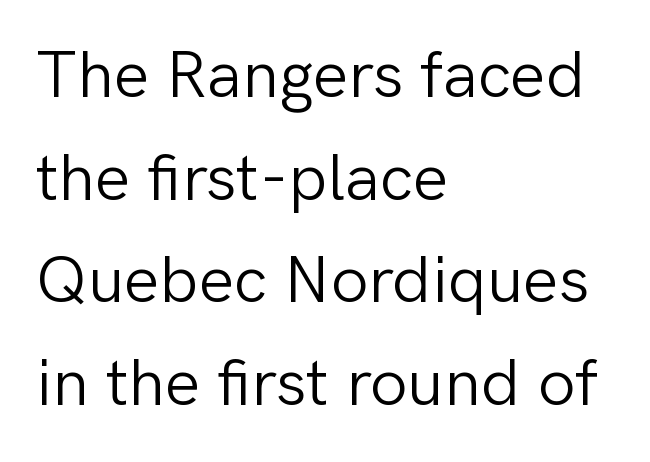
The image shows 67 px light sans-serif type, upright; set left-aligned, normal line spacing (1.53x), normal letter spacing, not underlined; low stroke contrast and a medium x-height.
